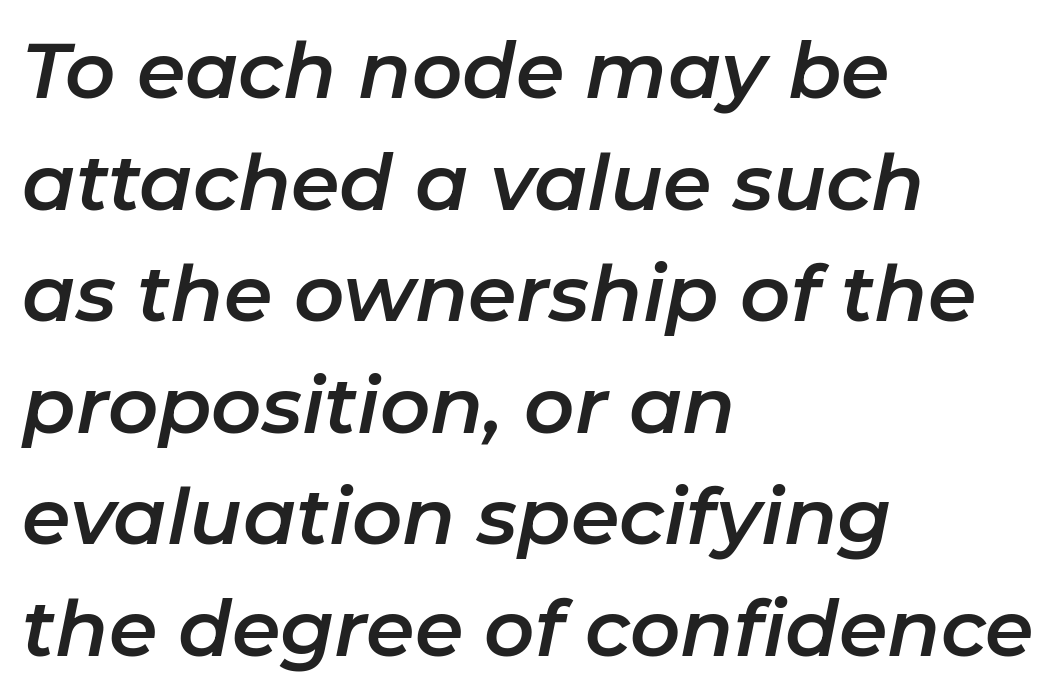
The image shows 78 px text type, italic (leaning right); set left-aligned, normal line spacing (1.43x), normal letter spacing, not underlined; low stroke contrast and a medium x-height.
